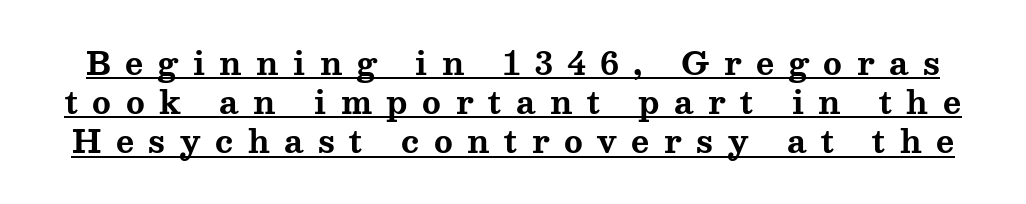
The tracking reads as deliberately expanded to a designer's eye. A baseline rule has been typeset under these characters. Posture: upright roman. Look at the bottom of the vertical strokes: they flare into serifs here. The face used here is proportionally spaced, like ordinary book or web type. Line spacing here is normal.
